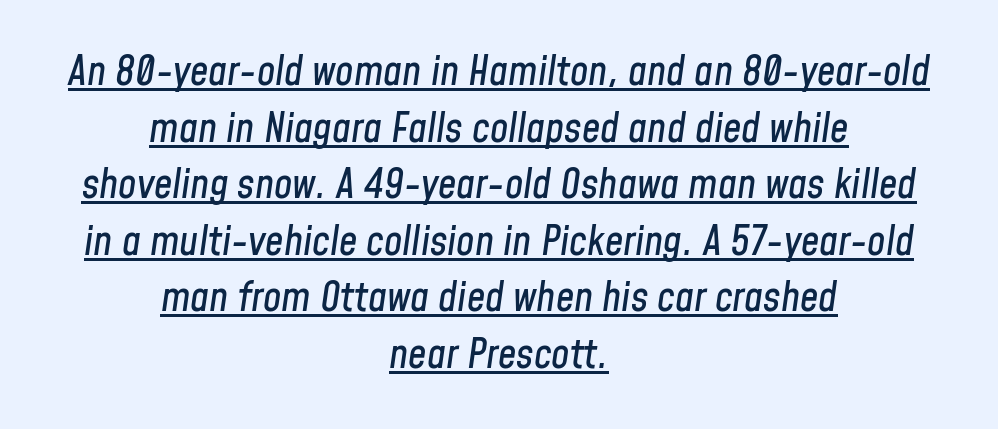
Reading down the block, each line starts at a different indent, mirrored at its end. How are the letters spaced? Ordinarily, with no added tracking. The font's italic variant was chosen for this text. These lines sit exactly where default settings would place them.
